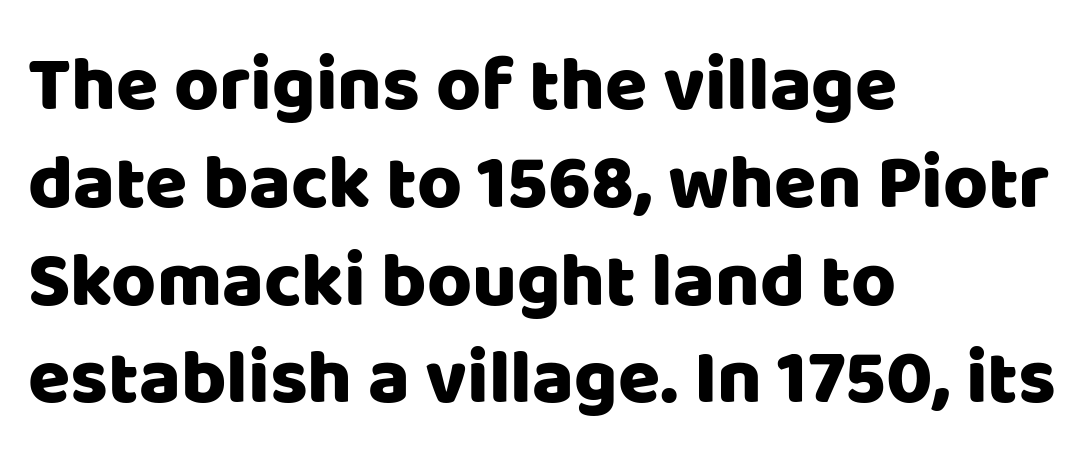
Check where the strokes stop: nothing finishes them off — pure sans. Spacing between characters is what you'd get straight out of the box. Does the leading feel generous? No, just average. Quick note: underline off. These lines are set flush left with a ragged right edge. Think of a printed novel: that variable character pitch is what you see here.
